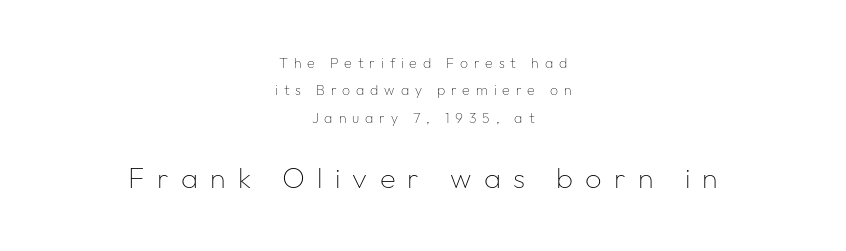
To sum up the face: it is a sans, with no serifs. No extra ink here — the face is not bold. Size contrast runs from small at the top to large at the bottom. Here the designer chose a conventional face with non-uniform glyph widths. Leading is clearly above the norm, producing a sparse column.
